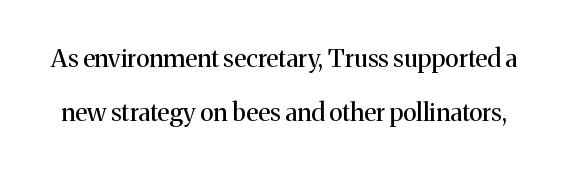
Posture: straight, roman, zero tilt. The passage shown has conventional tracking throughout. Whoever set this chose breathing room over compactness in the vertical rhythm. The words here are not underlined. Unbolded letterforms with no extra heft.
